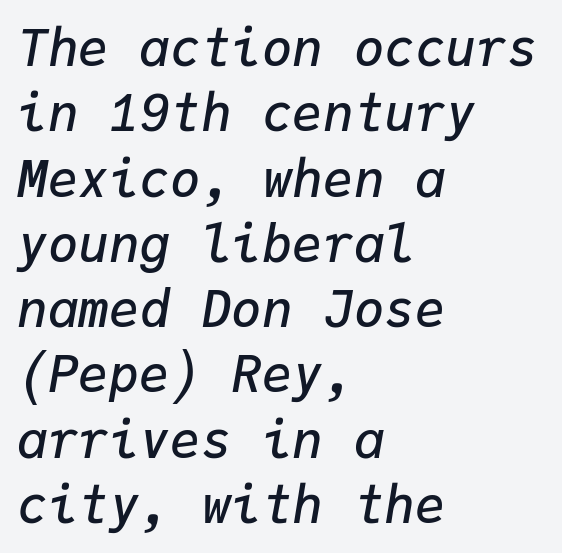
The image shows 51 px semibold type, italic (leaning right), monospaced; set left-aligned, normal line spacing (1.28x), normal letter spacing, not underlined; low stroke contrast and a medium x-height.
